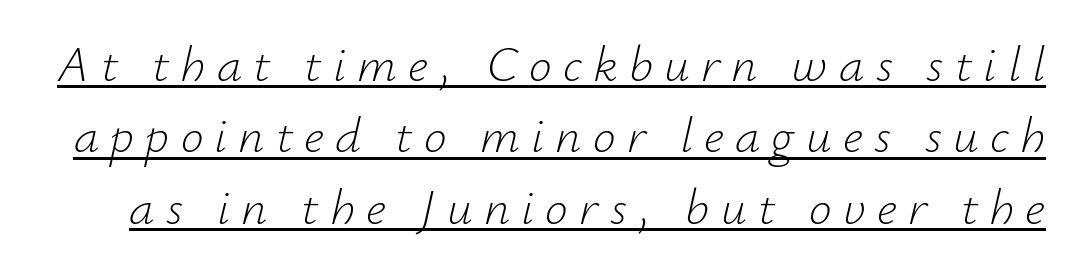
The image shows 51 px light type, italic (leaning right); set normal line spacing (1.4x), unusually wide letter spacing (+0.22 em), underlined; low stroke contrast and a small x-height.
